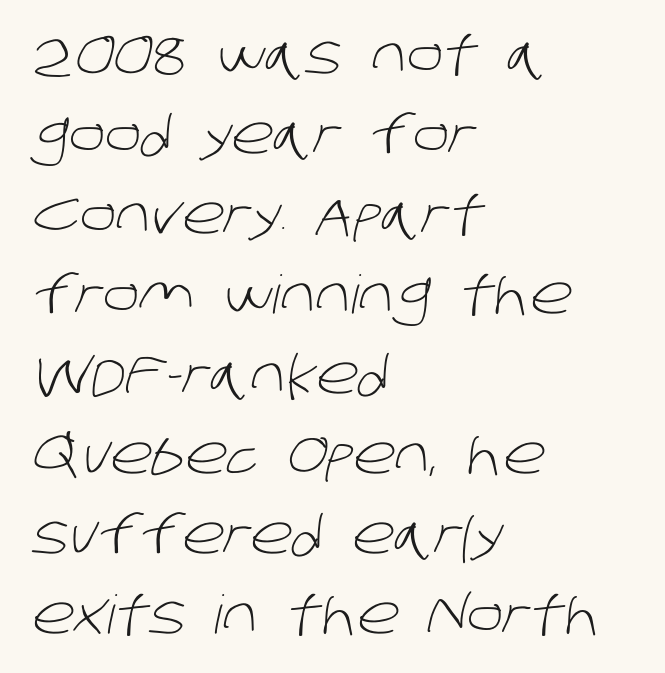
{"serif": "no", "bold": "no", "weight": "light", "width": "normal", "stroke_contrast": "low", "x_height": "large", "monospaced": "no", "underline": "no", "align": "left", "line_spacing": "normal", "line_spacing_ratio": 1.51, "letter_spacing": "normal", "letter_spacing_em": 0.0, "glyph_px": 53}
